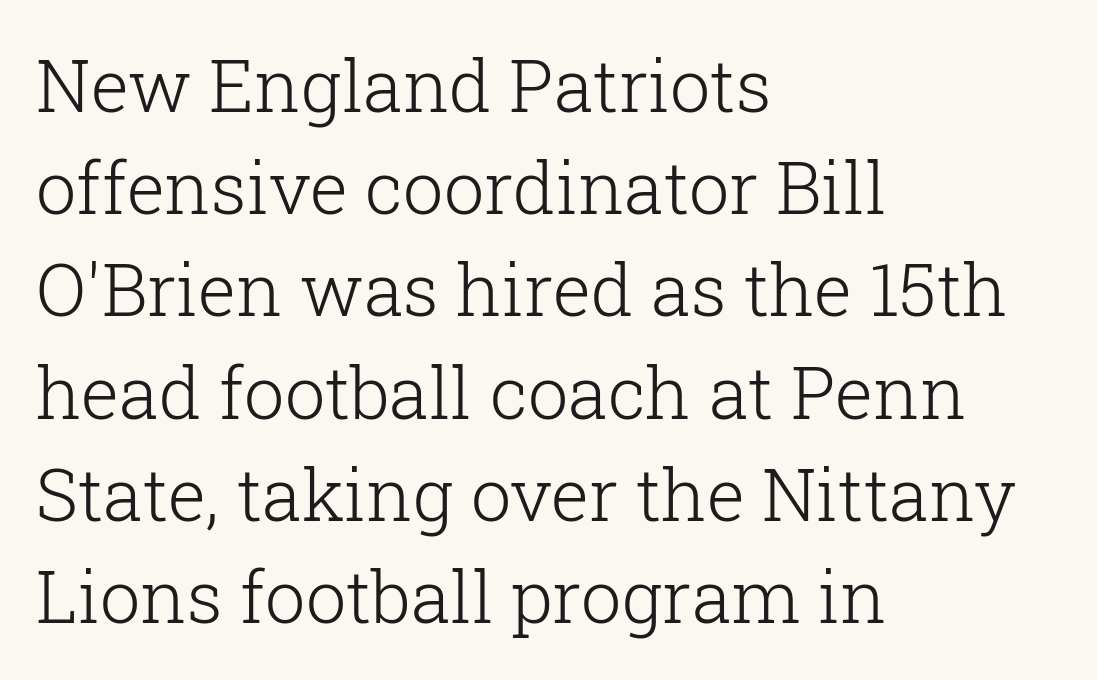
Counters stay open thanks to moderate or lighter strokes. You could not count columns in this text — the font is proportionally spaced. Descenders are the only things crossing below the line. The gaps between neighbouring characters are ordinary and unremarkable.
